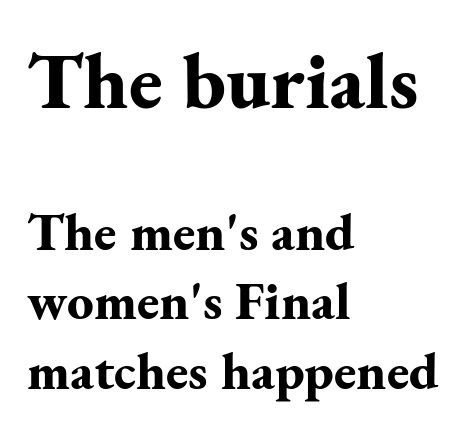
Standard letterfit; no display-style spreading of the glyphs. Is this a fixed-width face? No — the glyphs have proportional, varying widths. Every stem runs plumb, perpendicular to the baseline. The type family on display is of the serif kind. The upper block of text is set noticeably larger than the block beneath it. This rendering uses left alignment, leaving the right contour irregular.
